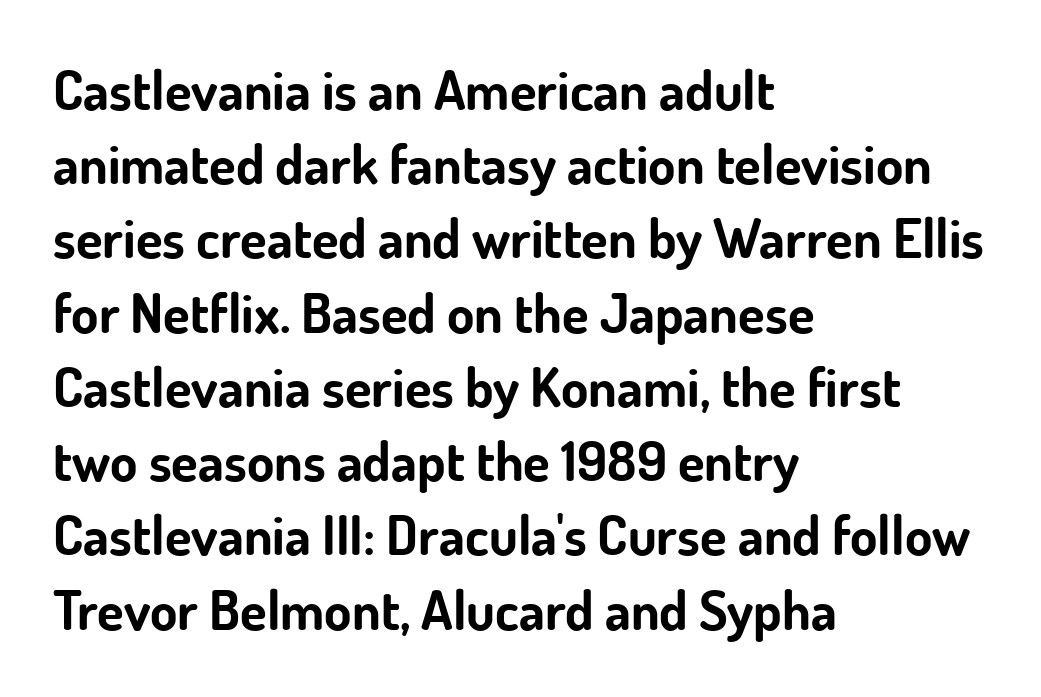
The image shows 55 px bold sans-serif type, upright; set left-aligned, normal line spacing (1.35x), normal letter spacing, not underlined; low stroke contrast and a small x-height.
